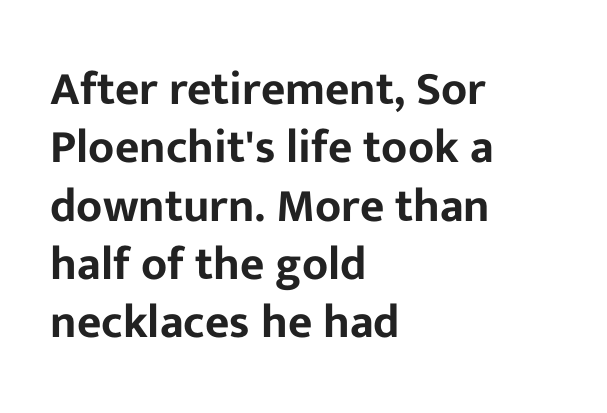
Q: Is the text italic (slanted)? A: No, it is upright.
Q: Is the typeface a serif or a sans-serif typeface? A: Sans-serif.
Q: Is the text underlined? A: No.
Q: How is the paragraph aligned? A: Left-aligned.
Q: Is the spacing between letters normal or unusually wide? A: Normal.
Q: Width (condensed, normal, or wide)? A: Normal.
Q: Stroke contrast? A: Low.
Q: x-height? A: Medium.
Q: Monospaced? A: No.
